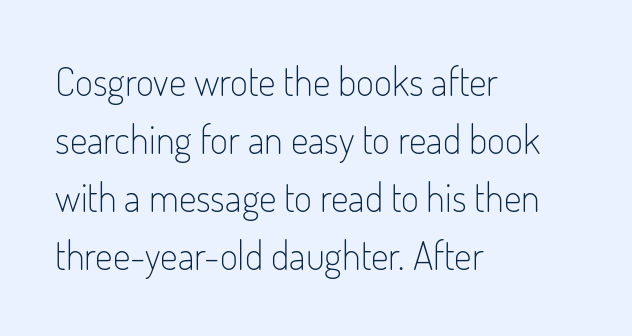
{"serif": "no", "italic": "no", "bold": "no", "weight": "light", "width": "condensed", "stroke_contrast": "low", "x_height": "small", "monospaced": "no", "underline": "no", "align": "left", "line_spacing": "normal", "line_spacing_ratio": 1.49, "letter_spacing": "normal", "letter_spacing_em": 0.0, "glyph_px": 39}
